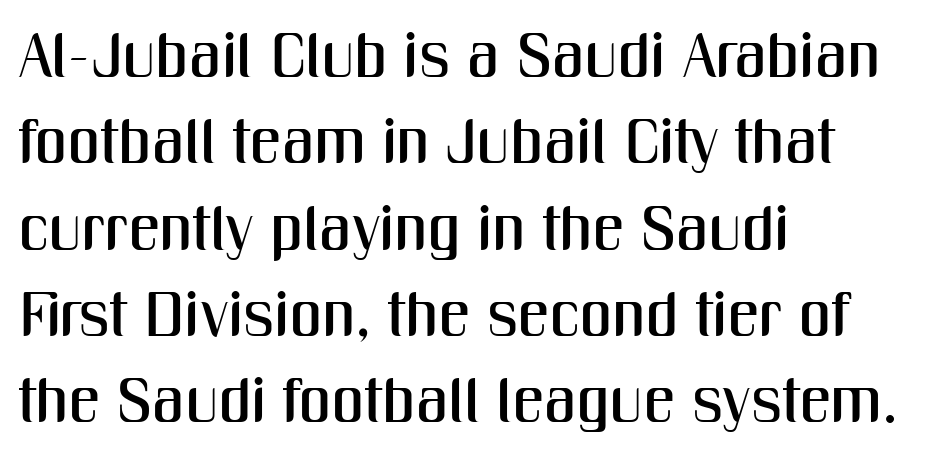
{"serif": "no", "italic": "no", "width": "condensed", "stroke_contrast": "medium", "x_height": "medium", "monospaced": "no", "underline": "no", "align": "left", "line_spacing": "normal", "line_spacing_ratio": 1.37, "letter_spacing": "normal", "letter_spacing_em": 0.0, "glyph_px": 63}
